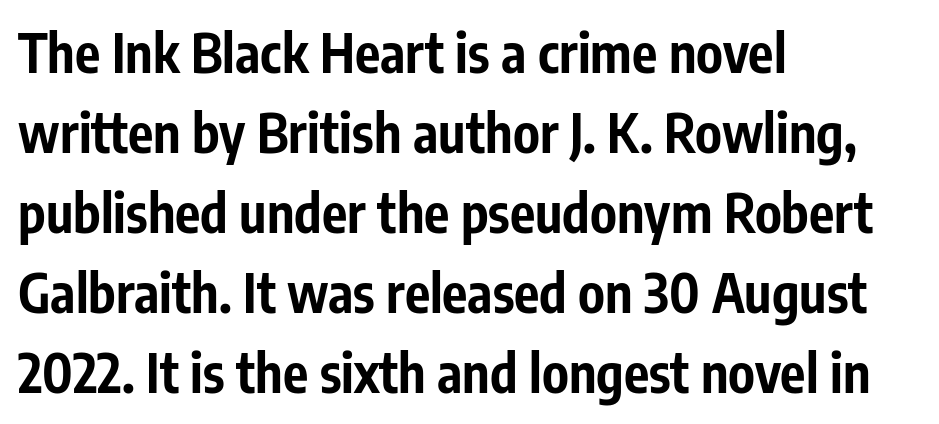
Q: Is the text bold? A: Yes.
Q: Is the text italic (slanted)? A: No, it is upright.
Q: Is the typeface a serif or a sans-serif typeface? A: Sans-serif.
Q: Is the text underlined? A: No.
Q: How is the paragraph aligned? A: Left-aligned.
Q: Is the spacing between letters normal or unusually wide? A: Normal.
Q: Is the spacing between lines tight, normal or loose? A: Normal.
Q: Width (condensed, normal, or wide)? A: Condensed.
Q: Stroke contrast? A: Low.
Q: x-height? A: Medium.
Q: Monospaced? A: No.
